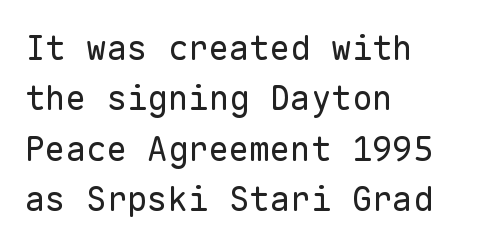
{"serif": "no", "italic": "no", "bold": "no", "weight": "regular", "width": "normal", "stroke_contrast": "low", "x_height": "medium", "monospaced": "yes", "underline": "no", "align": "left", "line_spacing": "normal", "line_spacing_ratio": 1.48, "letter_spacing": "normal", "letter_spacing_em": 0.0, "glyph_px": 34}
